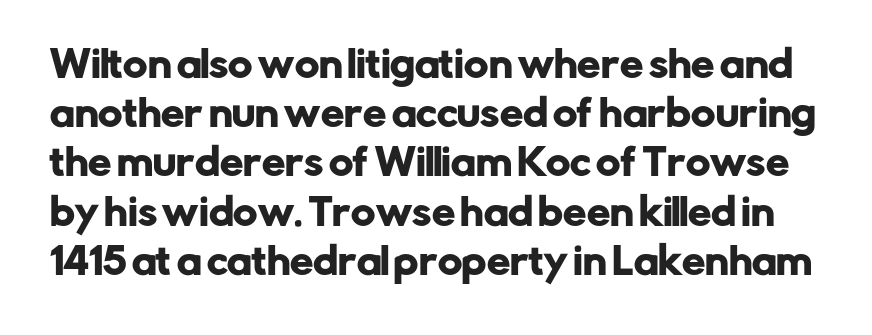
Q: Is the text italic (slanted)? A: No, it is upright.
Q: Is the typeface a serif or a sans-serif typeface? A: Sans-serif.
Q: Is the text underlined? A: No.
Q: Is the spacing between letters normal or unusually wide? A: Normal.
Q: Is the spacing between lines tight, normal or loose? A: Normal.
Q: Width (condensed, normal, or wide)? A: Normal.
Q: Stroke contrast? A: Low.
Q: x-height? A: Medium.
Q: Monospaced? A: No.
